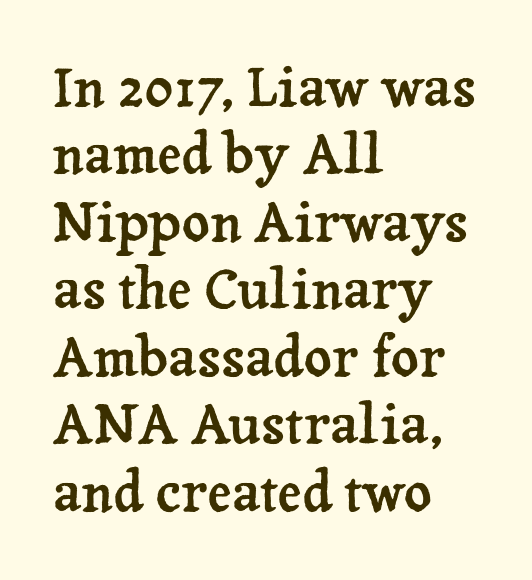
Q: Is the text italic (slanted)? A: No, it is upright.
Q: Is the typeface a serif or a sans-serif typeface? A: Serif.
Q: Is the text underlined? A: No.
Q: How is the paragraph aligned? A: Left-aligned.
Q: Is the spacing between letters normal or unusually wide? A: Normal.
Q: Is the spacing between lines tight, normal or loose? A: Normal.
Q: Width (condensed, normal, or wide)? A: Normal.
Q: Stroke contrast? A: Low.
Q: x-height? A: Medium.
Q: Monospaced? A: No.
